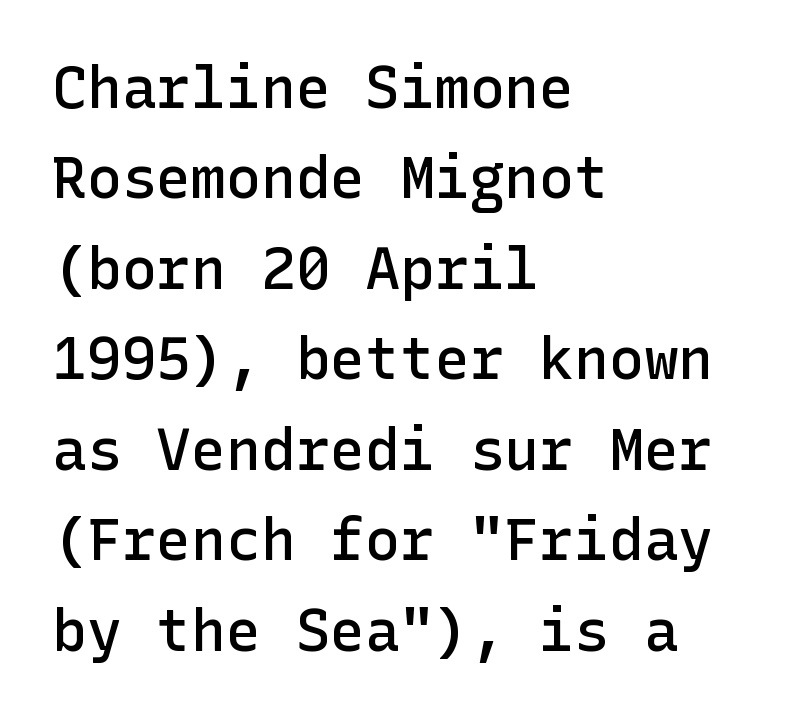
The image shows 58 px semibold sans-serif type, upright; set left-aligned, normal line spacing (1.56x), normal letter spacing, not underlined; low stroke contrast and a medium x-height.
